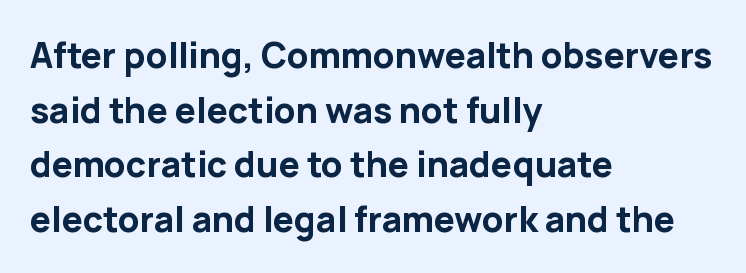
{"serif": "no", "italic": "no", "bold": "yes", "weight": "bold", "width": "normal", "stroke_contrast": "low", "x_height": "medium", "monospaced": "no", "underline": "no", "align": "left", "line_spacing": "normal", "line_spacing_ratio": 1.56, "letter_spacing": "normal", "letter_spacing_em": 0.0, "glyph_px": 35}
